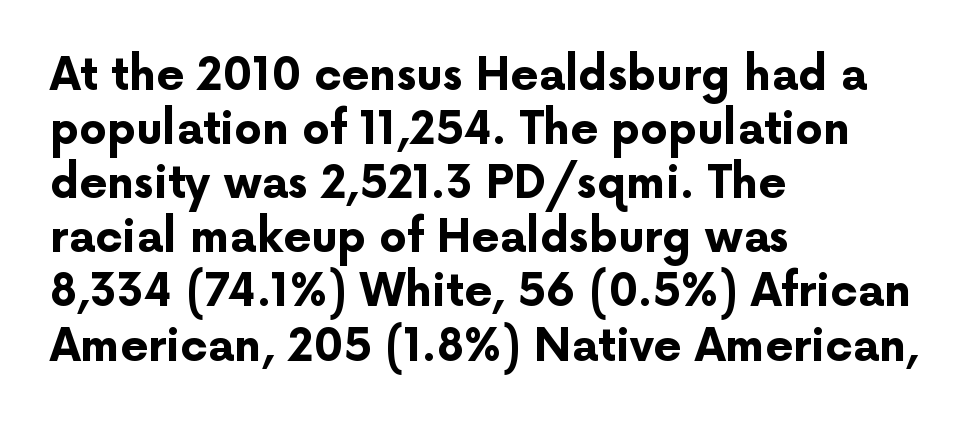
{"serif": "no", "italic": "no", "bold": "yes", "weight": "bold", "width": "normal", "stroke_contrast": "low", "x_height": "medium", "monospaced": "no", "underline": "no", "align": "left", "line_spacing_ratio": 1.23, "letter_spacing": "normal", "letter_spacing_em": 0.0, "glyph_px": 44}
